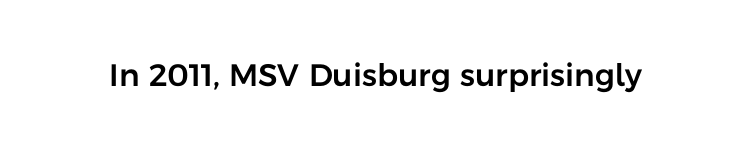
Q: Is the text italic (slanted)? A: No, it is upright.
Q: Is the typeface a serif or a sans-serif typeface? A: Sans-serif.
Q: Is the text underlined? A: No.
Q: Is the spacing between letters normal or unusually wide? A: Normal.
Q: Width (condensed, normal, or wide)? A: Normal.
Q: Stroke contrast? A: Low.
Q: x-height? A: Medium.
Q: Monospaced? A: No.
